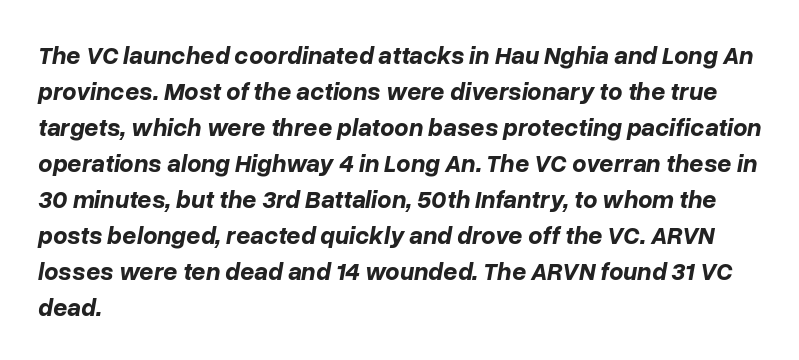
{"italic": "yes", "lean": "right", "slant_degrees": 10, "bold": "yes", "underline": "no", "align": "left", "line_spacing": "normal", "line_spacing_ratio": 1.44, "letter_spacing": "normal", "letter_spacing_em": 0.0, "glyph_px": 25}
